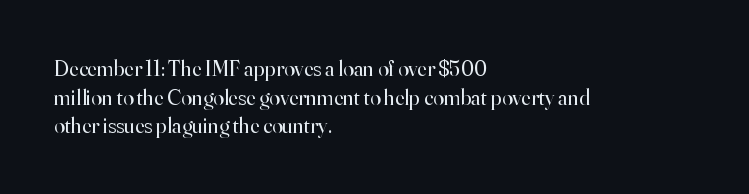
{"italic": "no", "bold": "no", "underline": "no", "align": "left", "line_spacing": "normal", "line_spacing_ratio": 1.3, "letter_spacing": "normal", "letter_spacing_em": 0.0, "glyph_px": 22}
